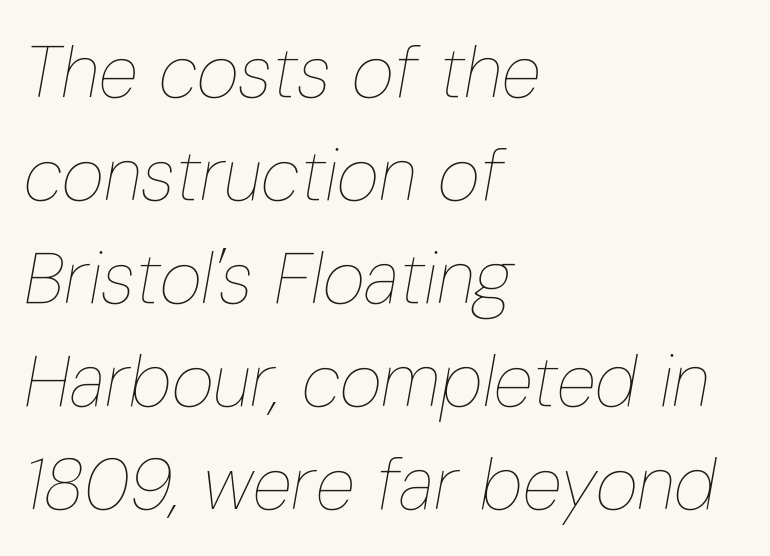
This sample is left-justified, so line endings fall wherever the words run out. When letters slant like this, we call the style italic. Think of a printed novel: that variable character pitch is what you see here. Normally led — the rows are evenly, conventionally spaced.
